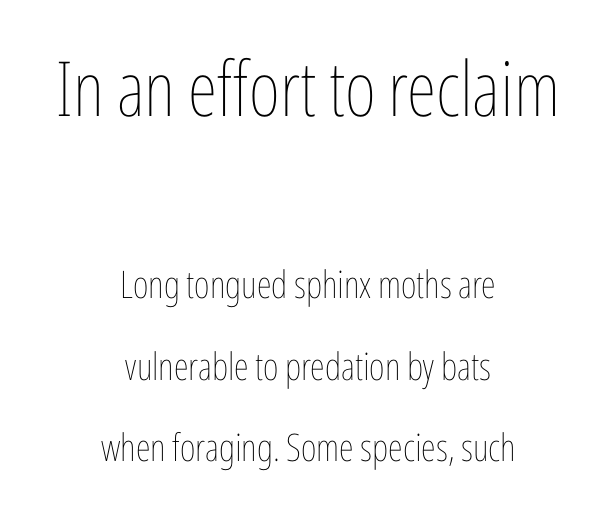
Ink coverage per letter is moderate at most. The line-height multiplier appears high, well above default. Posture: upright roman. Horizontally, the lines are justified to the midpoint only. Here the glyphs are tracked normally, forming tight word shapes.
